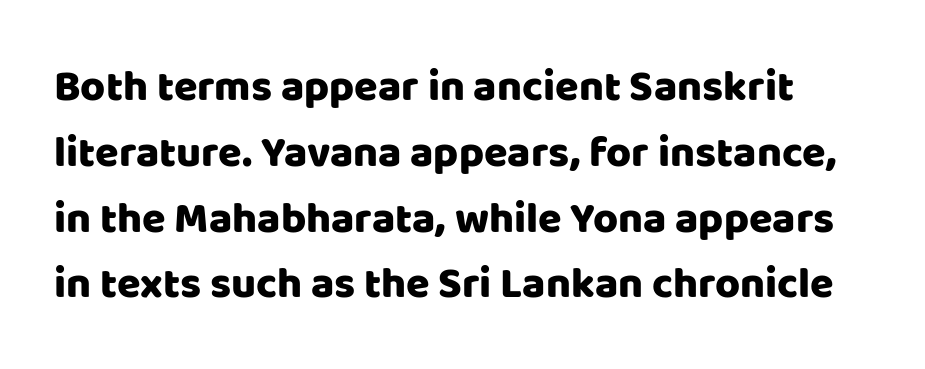
Q: Is the text italic (slanted)? A: No, it is upright.
Q: Is the typeface a serif or a sans-serif typeface? A: Sans-serif.
Q: Is the text underlined? A: No.
Q: Is the spacing between letters normal or unusually wide? A: Normal.
Q: Is the spacing between lines tight, normal or loose? A: Normal.
Q: Width (condensed, normal, or wide)? A: Normal.
Q: Stroke contrast? A: Low.
Q: x-height? A: Large.
Q: Monospaced? A: No.
